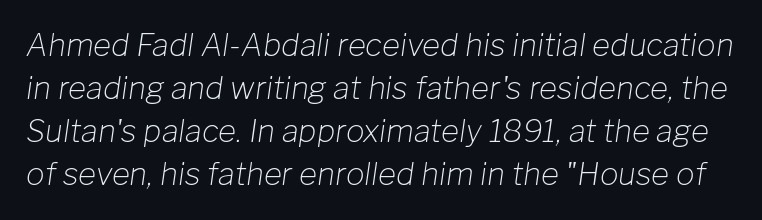
The image shows 31 px light type, italic (leaning right); set normal line spacing (1.39x), normal letter spacing, not underlined; low stroke contrast and a medium x-height.
